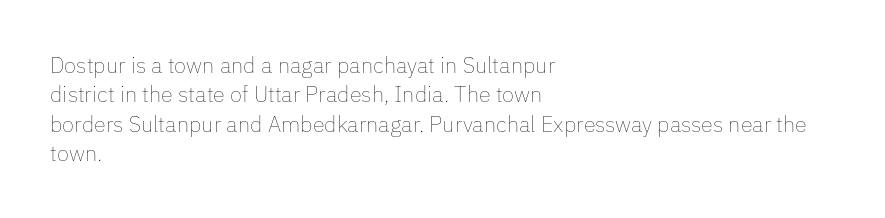
{"italic": "no", "bold": "no", "underline": "no", "align": "left", "line_spacing": "normal", "line_spacing_ratio": 1.33, "letter_spacing": "normal", "letter_spacing_em": 0.0, "glyph_px": 22}
